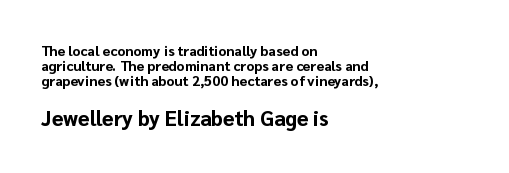
{"italic": "no", "bold": "yes", "underline": "no", "align": "left", "line_spacing": "tight", "line_spacing_ratio": 1.08, "letter_spacing": "normal", "letter_spacing_em": 0.0, "larger_block": "second", "size_ratio": 1.5, "glyph_px": 21}
